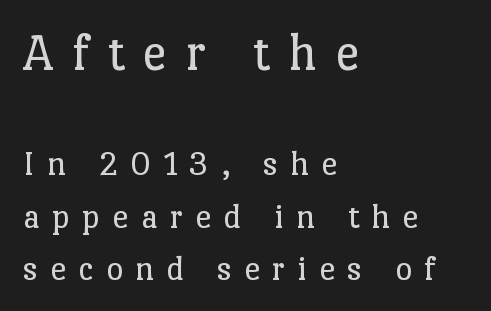
Loose tracking; the words dissolve into strings of separated letters. Counters stay open thanks to moderate or lighter strokes. The setting favours the left margin, as ordinary paragraphs usually do. Words float on clear page, feet unadorned. Whoever set this made the first block the dominant, larger element.
